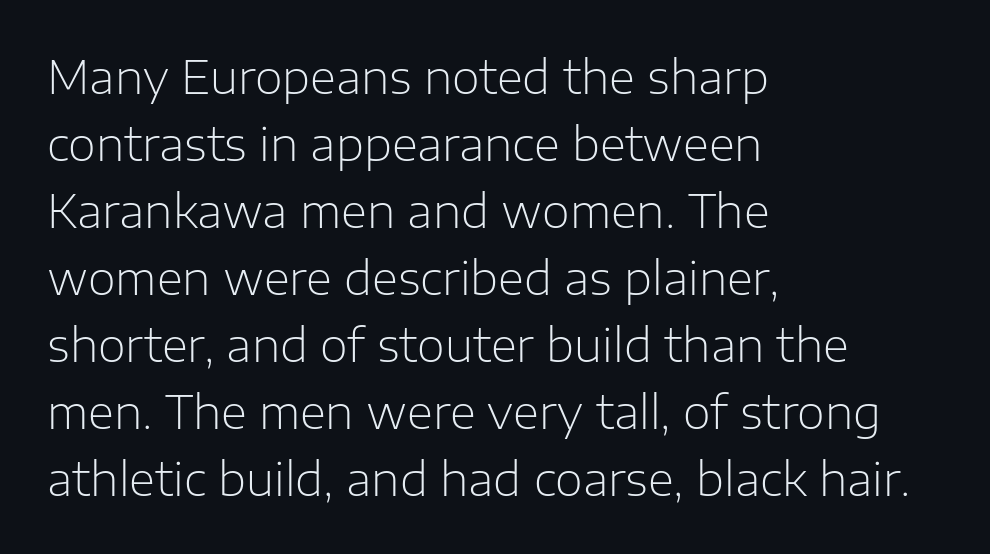
Counters stay open thanks to moderate or lighter strokes. The lines are quadded left. Each letter keeps its own natural width here, so spacing adapts to shape. No extra tracking has been applied to these lines. Has an underline been added? It has not.
